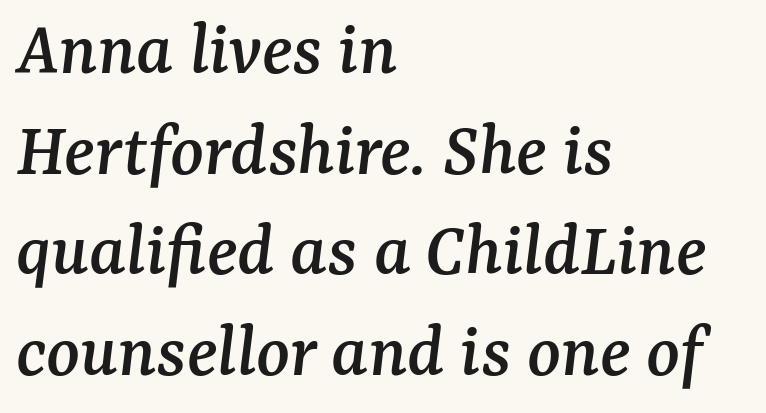
{"serif": "yes", "italic": "yes", "lean": "right", "slant_degrees": 7, "width": "normal", "stroke_contrast": "medium", "x_height": "medium", "monospaced": "no", "underline": "no", "align": "left", "line_spacing": "normal", "line_spacing_ratio": 1.29, "letter_spacing": "normal", "letter_spacing_em": 0.0, "glyph_px": 78}
